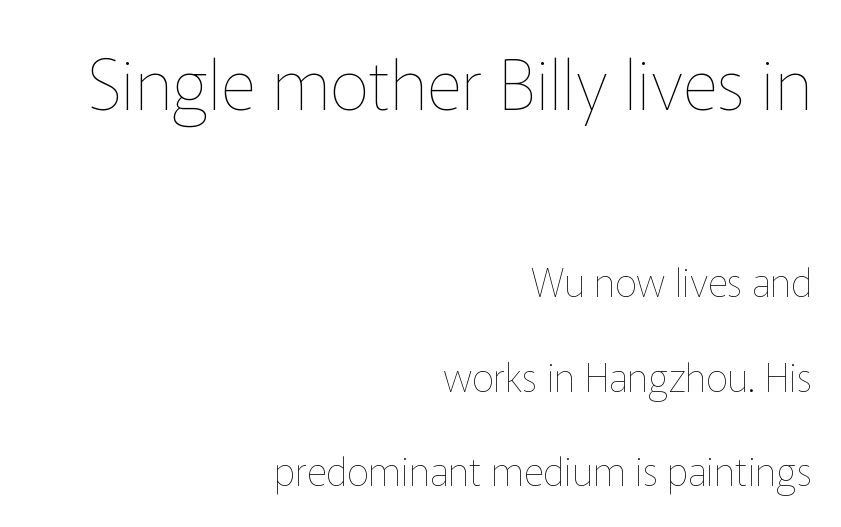
The image shows 69 px thin type, upright; set right-aligned, loose line spacing (2.42x), normal letter spacing, not underlined; the first (top) block is 1.77x larger; low stroke contrast and a medium x-height.
